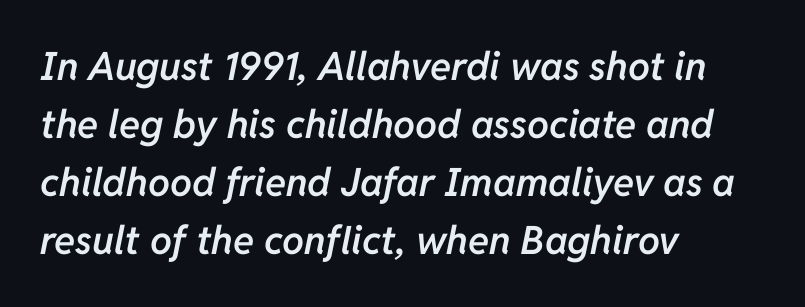
{"italic": "yes", "lean": "right", "slant_degrees": 11, "bold": "semi", "weight": "semibold", "width": "normal", "stroke_contrast": "low", "x_height": "medium", "monospaced": "no", "underline": "no", "align": "left", "line_spacing": "normal", "line_spacing_ratio": 1.49, "letter_spacing": "normal", "letter_spacing_em": 0.0, "glyph_px": 39}
